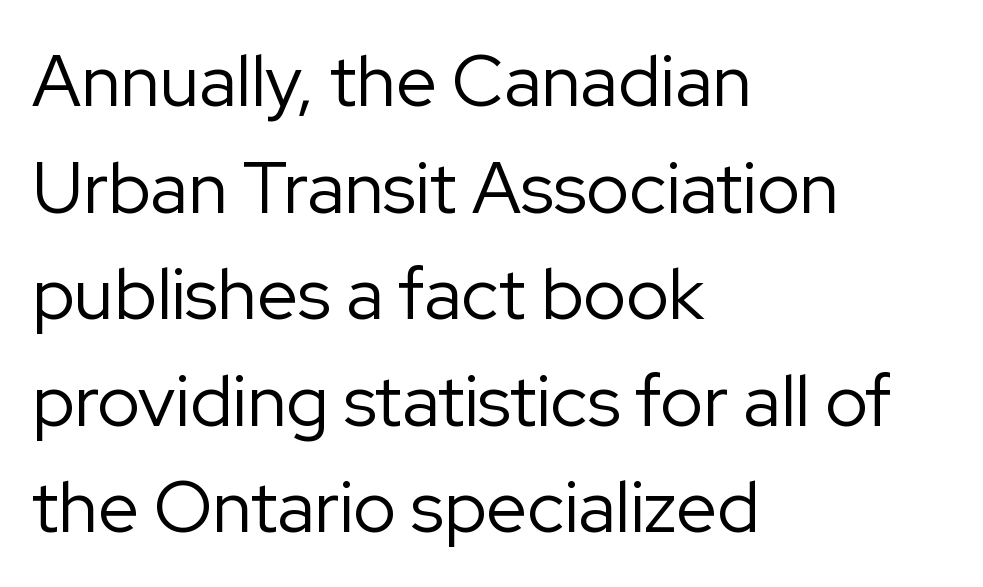
The image shows 72 px regular-weight sans-serif type, upright; set left-aligned, normal line spacing (1.48x), normal letter spacing, not underlined; low stroke contrast and a medium x-height.
